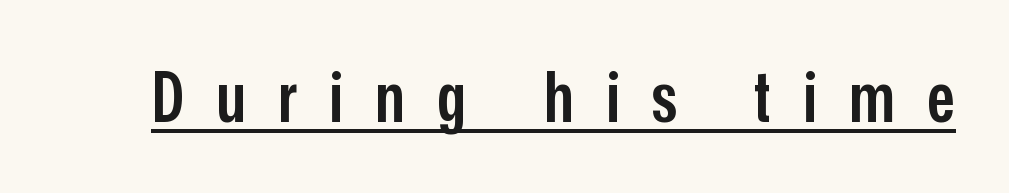
Q: Is the text bold? A: Semi-bold.
Q: Is the text italic (slanted)? A: No, it is upright.
Q: Is the typeface a serif or a sans-serif typeface? A: Sans-serif.
Q: Is the text underlined? A: Yes.
Q: Is the spacing between letters normal or unusually wide? A: Unusually wide.
Q: Width (condensed, normal, or wide)? A: Condensed.
Q: Stroke contrast? A: Low.
Q: x-height? A: Medium.
Q: Monospaced? A: No.
